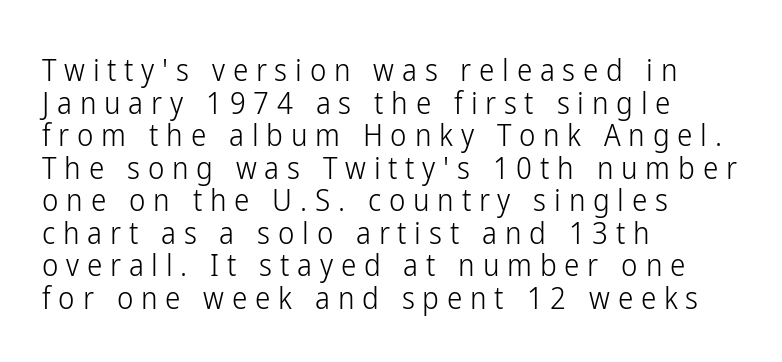
{"serif": "no", "italic": "no", "bold": "no", "weight": "light", "width": "condensed", "stroke_contrast": "low", "x_height": "medium", "monospaced": "no", "underline": "no", "align": "left", "line_spacing": "tight", "line_spacing_ratio": 1.05, "letter_spacing": "wide", "letter_spacing_em": 0.25, "glyph_px": 31}
